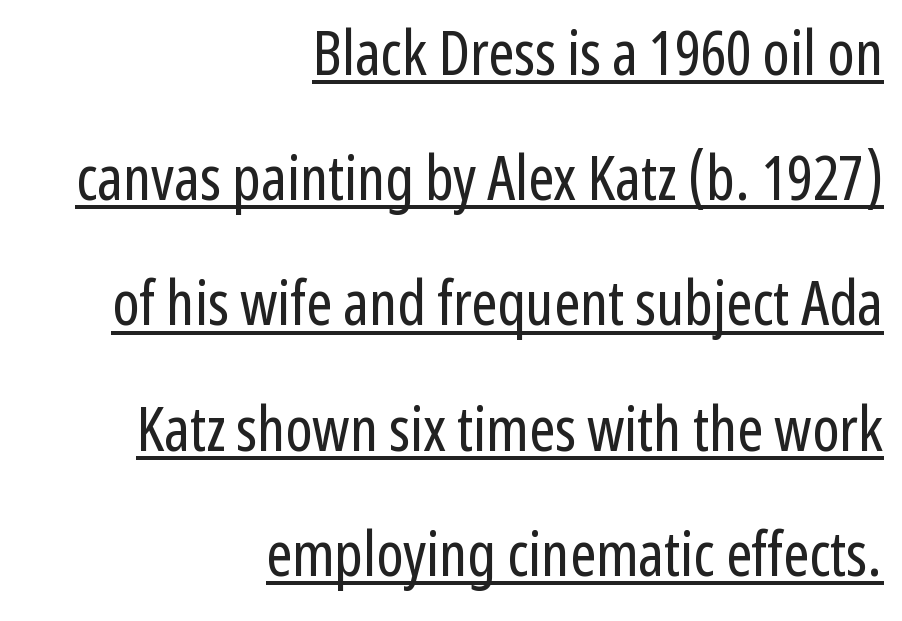
You could not count columns in this text — the font is proportionally spaced. Reading down the column, the eye jumps a long way to each next line. Letter spacing: default. Nothing sits at the stroke ends, so this counts as sans-serif. Counters stay open thanks to moderate or lighter strokes.
